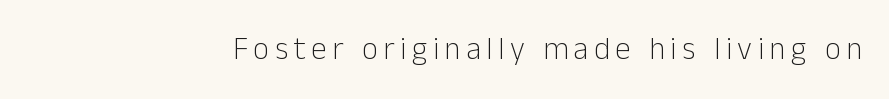
Q: Is the text bold? A: No.
Q: Is the text italic (slanted)? A: No, it is upright.
Q: Is the typeface a serif or a sans-serif typeface? A: Sans-serif.
Q: Is the text underlined? A: No.
Q: Width (condensed, normal, or wide)? A: Normal.
Q: Stroke contrast? A: Low.
Q: x-height? A: Medium.
Q: Monospaced? A: No.
